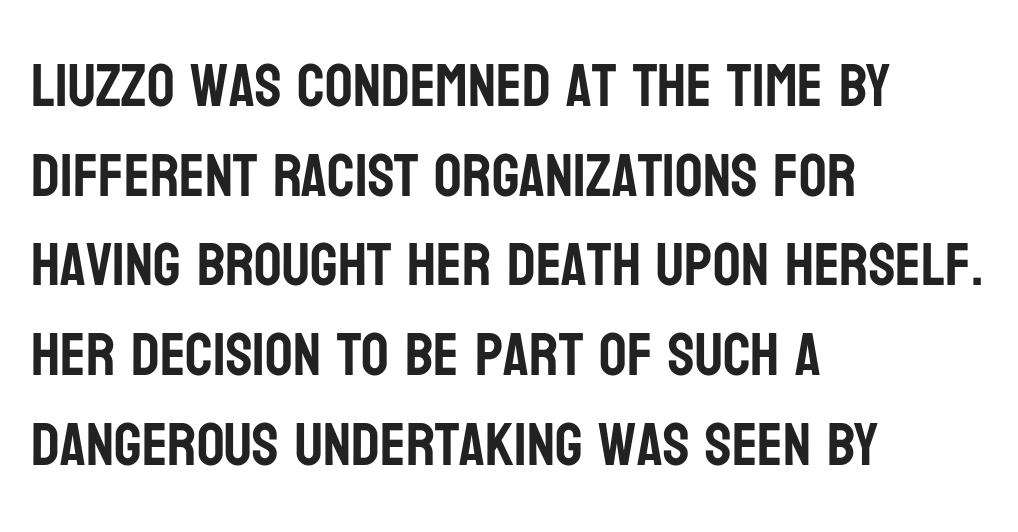
Q: Is the text italic (slanted)? A: No, it is upright.
Q: Is the typeface a serif or a sans-serif typeface? A: Sans-serif.
Q: Is the text underlined? A: No.
Q: How is the paragraph aligned? A: Left-aligned.
Q: Is the spacing between letters normal or unusually wide? A: Normal.
Q: Is the spacing between lines tight, normal or loose? A: Normal.
Q: Width (condensed, normal, or wide)? A: Condensed.
Q: Stroke contrast? A: Low.
Q: x-height? A: Large.
Q: Monospaced? A: No.
